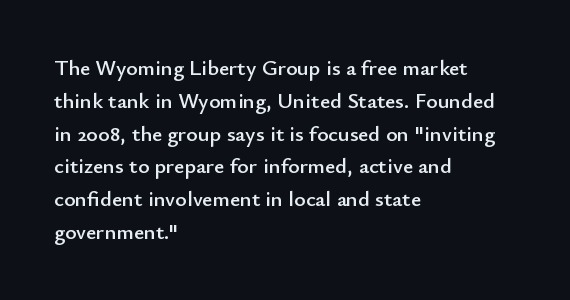
{"italic": "no", "underline": "no", "align": "left", "line_spacing": "normal", "line_spacing_ratio": 1.49, "letter_spacing": "normal", "letter_spacing_em": 0.0, "glyph_px": 22}
